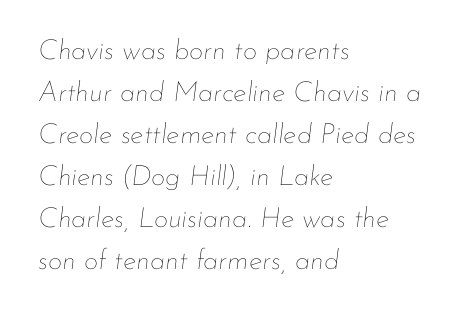
The image shows 28 px thin type, italic (leaning right); set left-aligned, normal line spacing (1.5x), normal letter spacing, not underlined; low stroke contrast and a small x-height.
